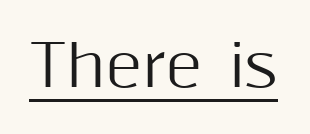
The image shows 57 px sans-serif type, upright; set normal letter spacing, underlined; medium stroke contrast and a medium x-height.
